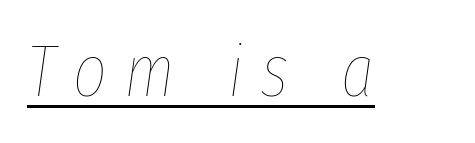
Is the stroke heavy? The answer is a plain regular-or-lighter. Spacing between characters has been opened up far beyond the box default. The words here are underlined. The rendering applies a slant to the glyphs. Spacing verdict: proportional, widths tailored to each character.
